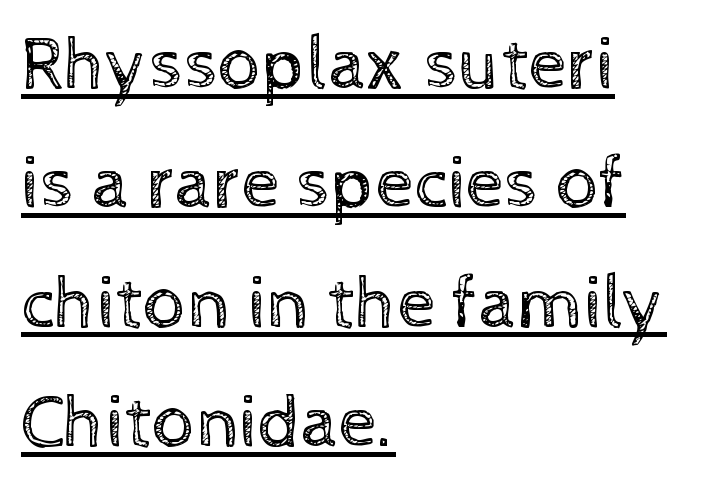
Q: Is the text bold? A: No.
Q: Is the text italic (slanted)? A: No, it is upright.
Q: Is the text underlined? A: Yes.
Q: How is the paragraph aligned? A: Left-aligned.
Q: Is the spacing between letters normal or unusually wide? A: Normal.
Q: Is the spacing between lines tight, normal or loose? A: Normal.
Q: Width (condensed, normal, or wide)? A: Normal.
Q: x-height? A: Medium.
Q: Monospaced? A: No.
